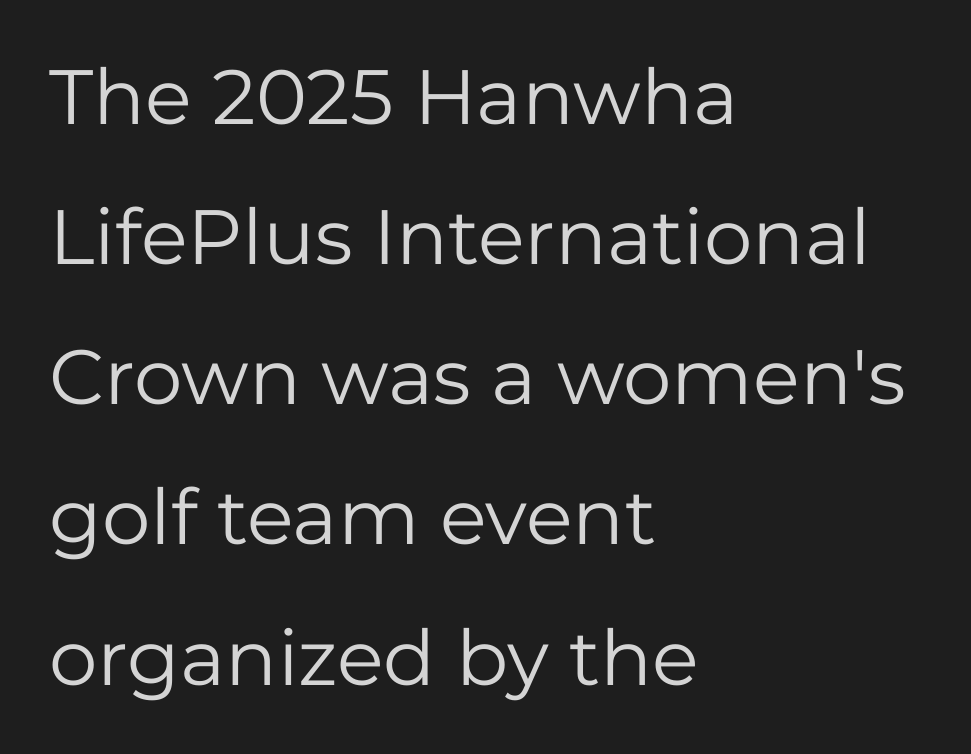
Q: Is the text bold? A: No.
Q: Is the text italic (slanted)? A: No, it is upright.
Q: Is the typeface a serif or a sans-serif typeface? A: Sans-serif.
Q: Is the text underlined? A: No.
Q: How is the paragraph aligned? A: Left-aligned.
Q: Is the spacing between letters normal or unusually wide? A: Normal.
Q: Width (condensed, normal, or wide)? A: Normal.
Q: Stroke contrast? A: Low.
Q: x-height? A: Medium.
Q: Monospaced? A: No.
